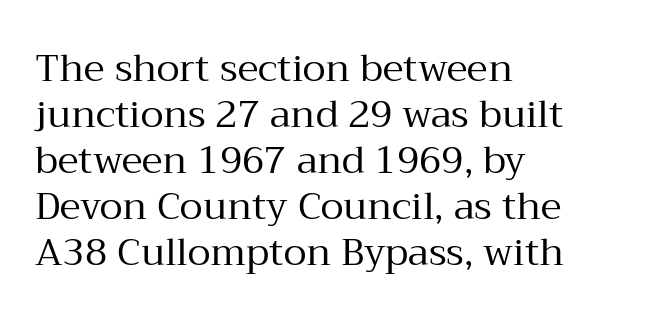
{"serif": "yes", "italic": "no", "bold": "no", "weight": "regular", "width": "normal", "stroke_contrast": "medium", "x_height": "medium", "monospaced": "no", "underline": "no", "align": "left", "line_spacing_ratio": 1.21, "letter_spacing": "normal", "letter_spacing_em": 0.0, "glyph_px": 38}
